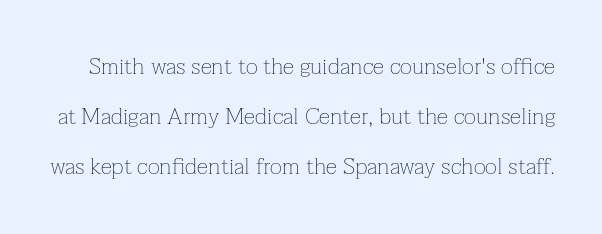
Q: Is the text bold? A: No.
Q: Is the text italic (slanted)? A: No, it is upright.
Q: Is the text underlined? A: No.
Q: Is the spacing between letters normal or unusually wide? A: Normal.
Q: Is the spacing between lines tight, normal or loose? A: Loose.
